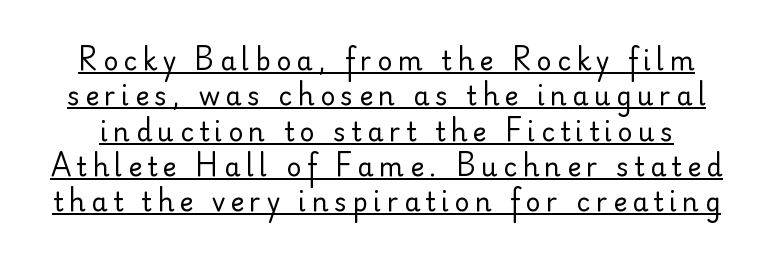
{"italic": "no", "bold": "no", "underline": "yes", "line_spacing": "normal", "line_spacing_ratio": 1.36, "letter_spacing": "wide", "letter_spacing_em": 0.21, "glyph_px": 26}
